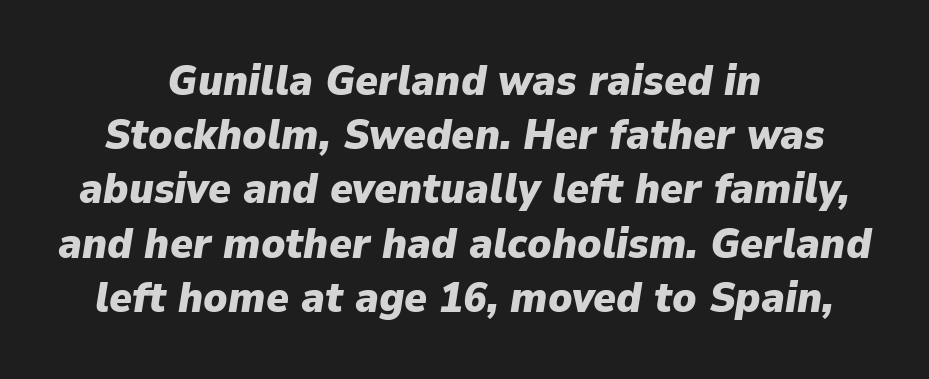
Q: Is the text bold? A: Yes.
Q: Is the text italic (slanted)? A: Yes, it leans right by about 9 degrees.
Q: Is the text underlined? A: No.
Q: How is the paragraph aligned? A: Centered.
Q: Is the spacing between letters normal or unusually wide? A: Normal.
Q: Is the spacing between lines tight, normal or loose? A: Normal.
Q: Width (condensed, normal, or wide)? A: Normal.
Q: Stroke contrast? A: Low.
Q: x-height? A: Medium.
Q: Monospaced? A: No.
